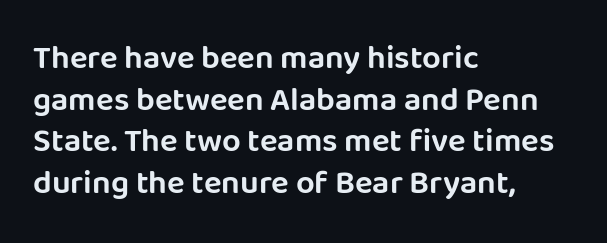
The image shows 33 px sans-serif type, upright; set left-aligned, normal line spacing (1.26x), normal letter spacing, not underlined; low stroke contrast and a large x-height.
